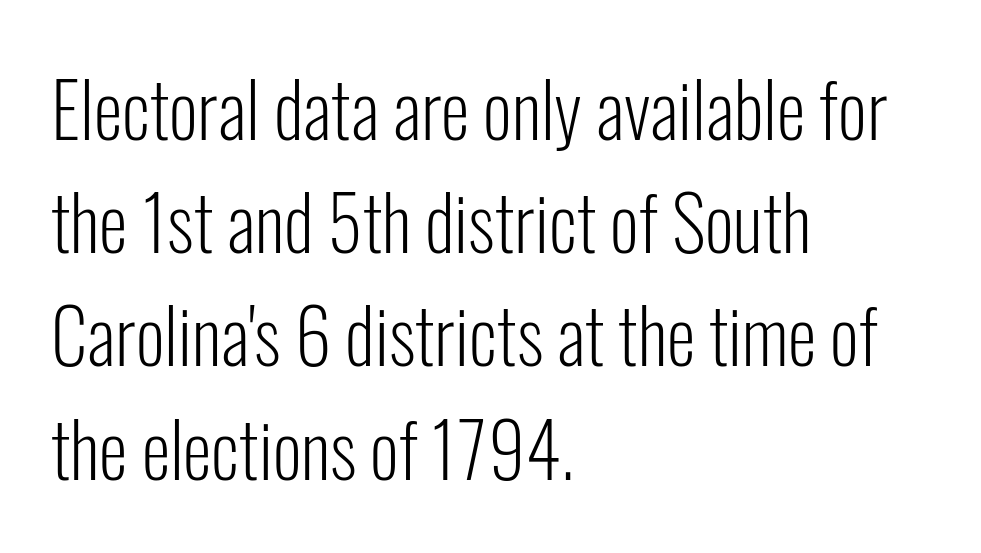
Q: Is the text bold? A: No.
Q: Is the text italic (slanted)? A: No, it is upright.
Q: Is the typeface a serif or a sans-serif typeface? A: Sans-serif.
Q: Is the text underlined? A: No.
Q: How is the paragraph aligned? A: Left-aligned.
Q: Is the spacing between letters normal or unusually wide? A: Normal.
Q: Is the spacing between lines tight, normal or loose? A: Normal.
Q: Width (condensed, normal, or wide)? A: Condensed.
Q: Stroke contrast? A: Low.
Q: x-height? A: Medium.
Q: Monospaced? A: No.
